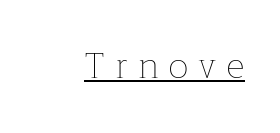
The line texture is sparse and dotted thanks to wide tracking. The rendering uses natural spacing where letterforms have individual widths. No italicization has been applied; the sample stays upright. The strokes carry an ordinary text weight at most.
